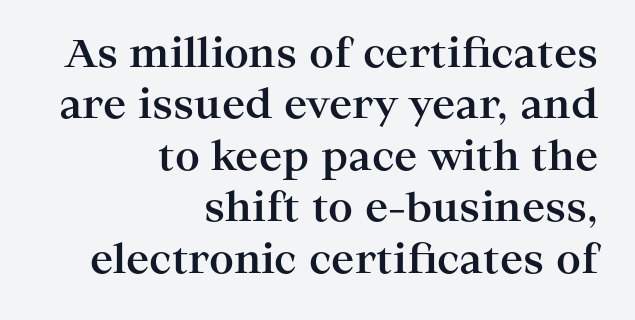
The image shows 39 px bold, wide serif type, upright; set right-aligned, normal line spacing (1.32x), normal letter spacing, not underlined; high stroke contrast and a medium x-height.
